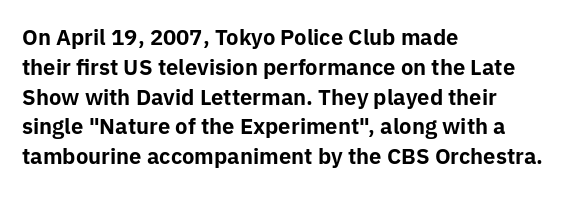
The image shows 21 px bold type, upright; set left-aligned, normal line spacing (1.42x), normal letter spacing, not underlined.
